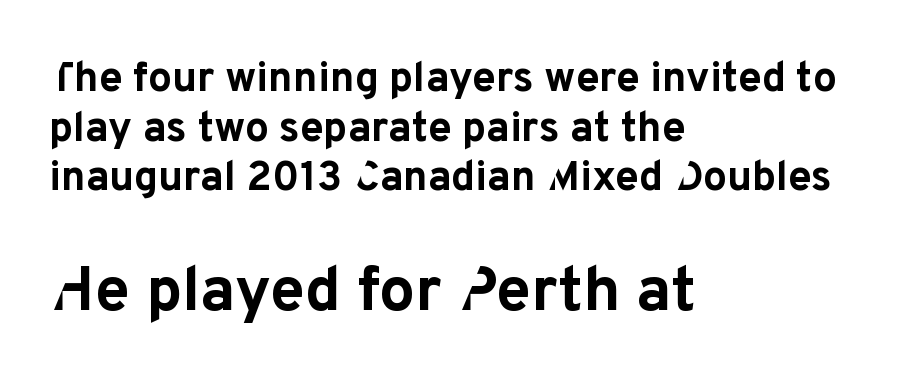
This sample uses an upright cut, with every glyph sitting square on the baseline. Inter-character spacing is left at the font's built-in metrics. Beneath every word, the page is bare. Are there feet on the stems? There aren't — it's a sans.
